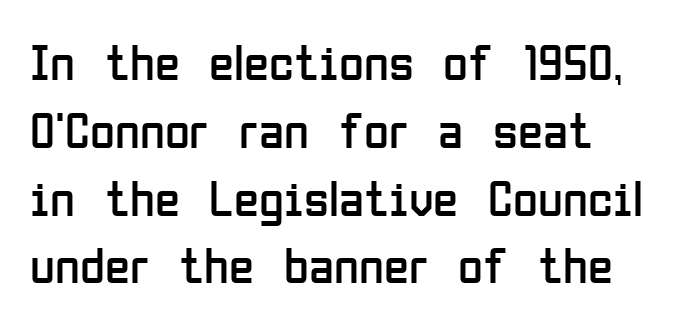
{"serif": "no", "italic": "no", "bold": "no", "weight": "regular", "width": "condensed", "stroke_contrast": "low", "x_height": "medium", "monospaced": "no", "underline": "no", "line_spacing": "normal", "line_spacing_ratio": 1.33, "letter_spacing": "normal", "letter_spacing_em": 0.0, "glyph_px": 51}
